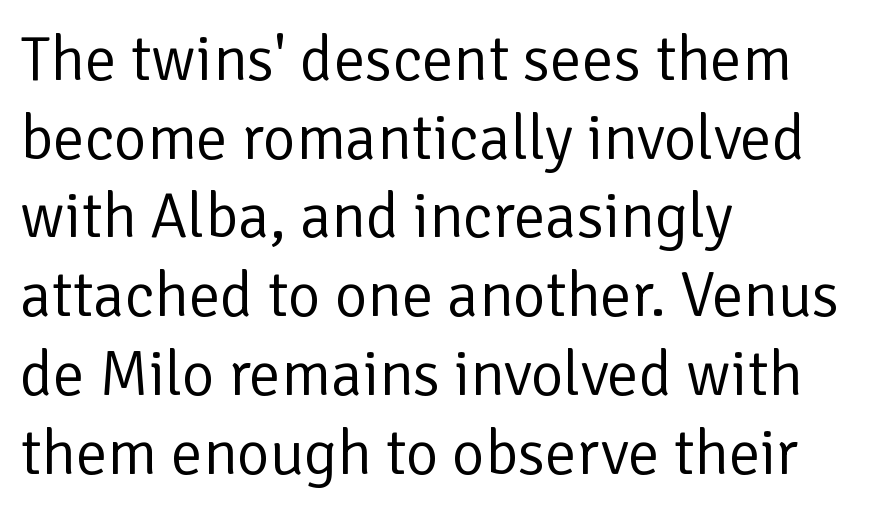
{"serif": "no", "italic": "no", "bold": "no", "weight": "regular", "width": "normal", "stroke_contrast": "low", "x_height": "medium", "monospaced": "no", "underline": "no", "align": "left", "line_spacing": "normal", "line_spacing_ratio": 1.25, "letter_spacing": "normal", "letter_spacing_em": 0.0, "glyph_px": 63}
